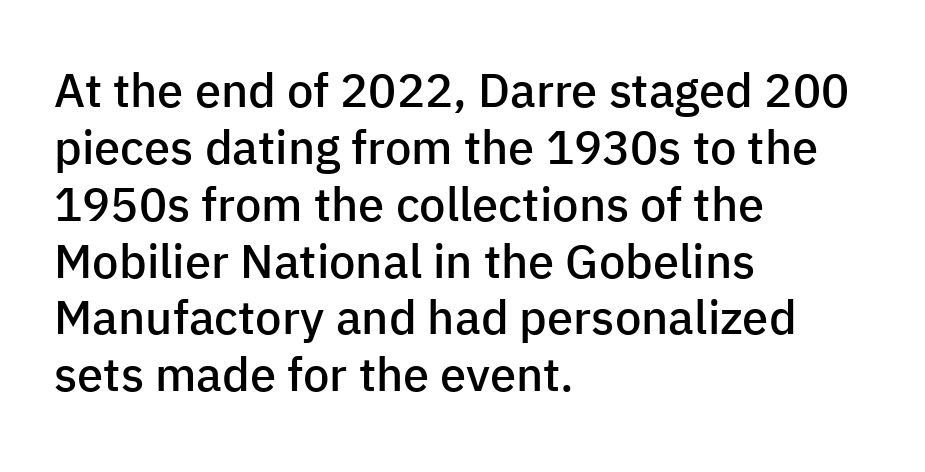
Is the block centered? No — it sits flush against the left margin. The type family on display is of the sans-serif kind. Nothing unusual about the tracking: characters are spaced as the font intends. Descenders hang freely into open space. Character widths vary here, with narrow letters taking less room than wide ones. The passage shown is semibold, sitting just below true bold.
